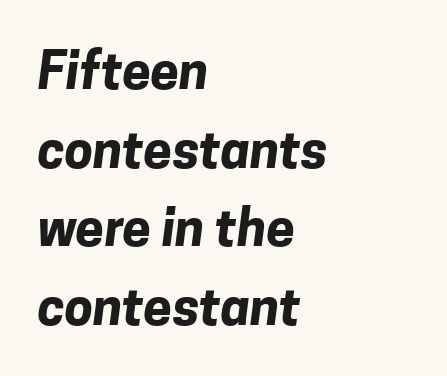
Q: Is the text bold? A: Yes.
Q: Is the typeface a serif or a sans-serif typeface? A: Sans-serif.
Q: Is the text underlined? A: No.
Q: How is the paragraph aligned? A: Left-aligned.
Q: Is the spacing between letters normal or unusually wide? A: Normal.
Q: Is the spacing between lines tight, normal or loose? A: Normal.
Q: Width (condensed, normal, or wide)? A: Normal.
Q: Stroke contrast? A: Low.
Q: x-height? A: Medium.
Q: Monospaced? A: No.
